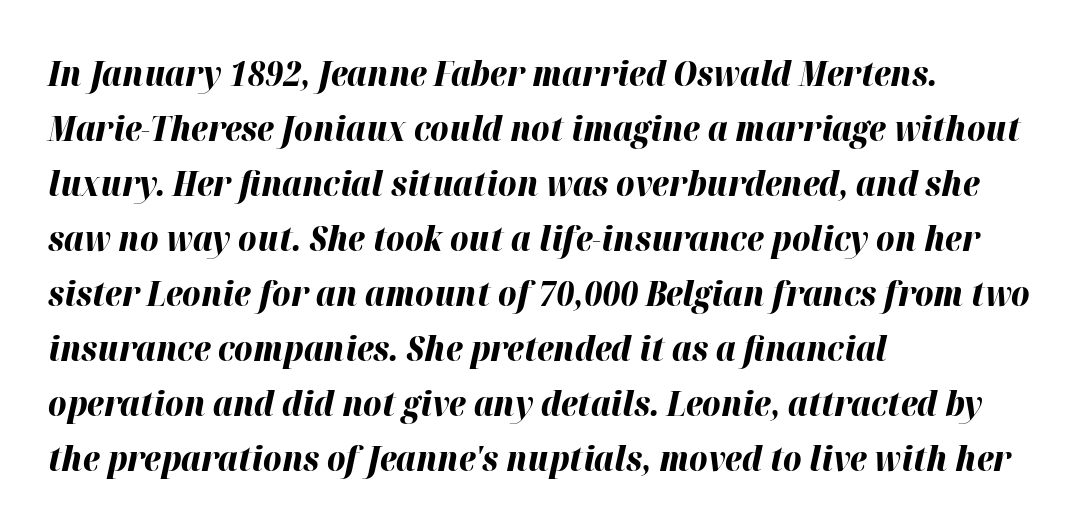
{"italic": "yes", "lean": "right", "slant_degrees": 12, "bold": "yes", "weight": "bold", "width": "normal", "stroke_contrast": "high", "x_height": "medium", "monospaced": "no", "underline": "no", "align": "left", "line_spacing": "normal", "line_spacing_ratio": 1.57, "letter_spacing": "normal", "letter_spacing_em": 0.0, "glyph_px": 35}
